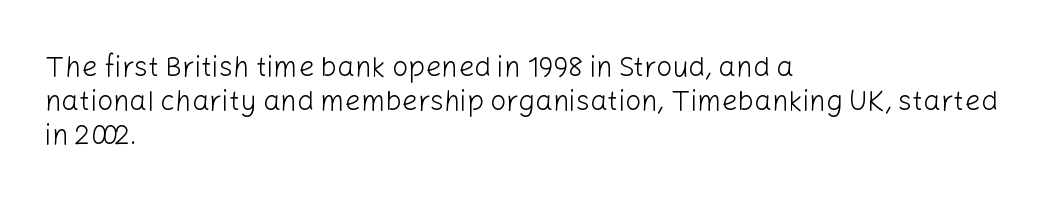
Q: Is the text bold? A: No.
Q: Is the text italic (slanted)? A: No, it is upright.
Q: Is the typeface a serif or a sans-serif typeface? A: Sans-serif.
Q: Is the text underlined? A: No.
Q: How is the paragraph aligned? A: Left-aligned.
Q: Is the spacing between letters normal or unusually wide? A: Normal.
Q: Width (condensed, normal, or wide)? A: Normal.
Q: Stroke contrast? A: Low.
Q: x-height? A: Medium.
Q: Monospaced? A: No.
